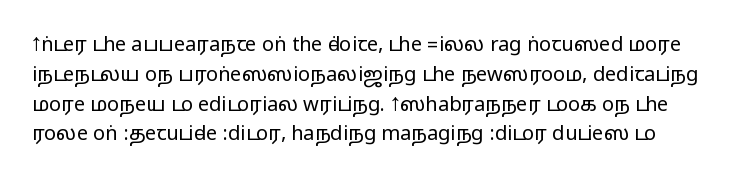
The image shows 20 px text type, upright; set normal line spacing (1.49x), normal letter spacing, not underlined.
